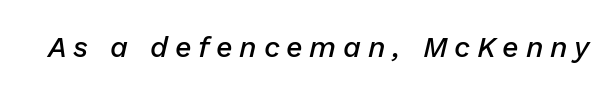
Strokes here are thickened, but only to semibold level. Slant detected: the letters are inclined. Beneath every word, the page is bare. These lines have a slow, spaced-out rhythm from letter to letter. This sample has the flowing, uneven cadence of proportional lettering.
